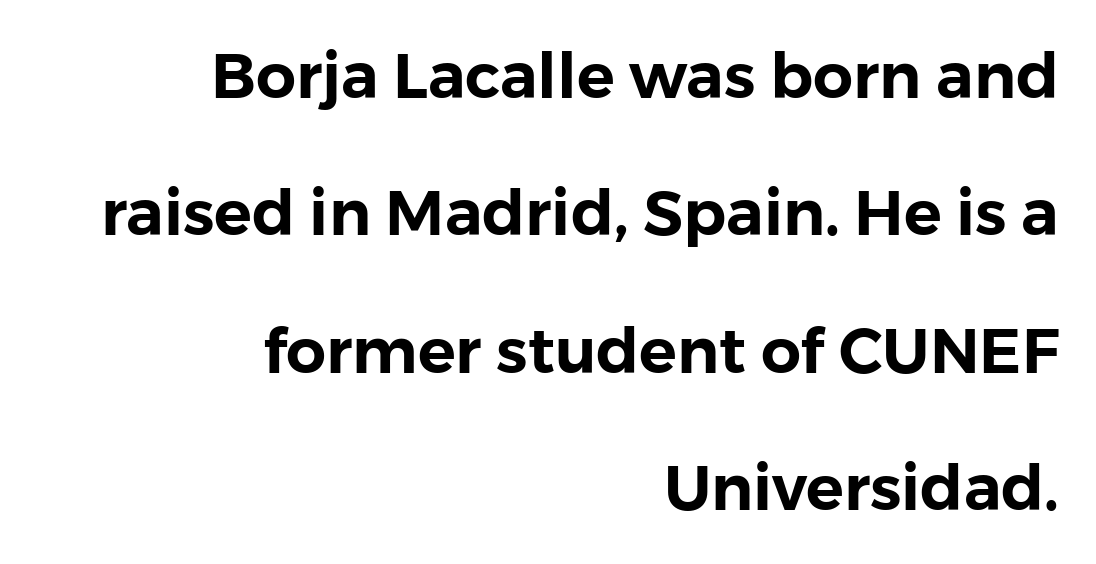
Q: Is the text italic (slanted)? A: No, it is upright.
Q: Is the typeface a serif or a sans-serif typeface? A: Sans-serif.
Q: Is the text underlined? A: No.
Q: How is the paragraph aligned? A: Right-aligned.
Q: Is the spacing between letters normal or unusually wide? A: Normal.
Q: Is the spacing between lines tight, normal or loose? A: Loose.
Q: Width (condensed, normal, or wide)? A: Normal.
Q: x-height? A: Medium.
Q: Monospaced? A: No.
